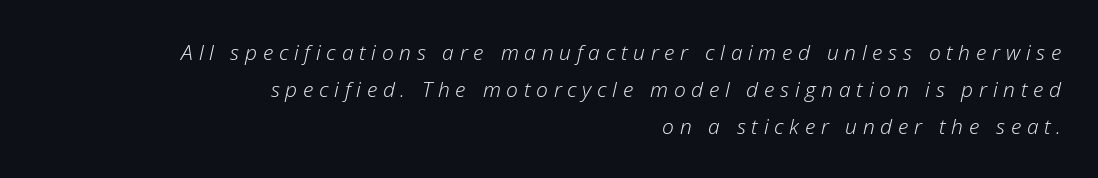
The image shows 21 px text type, italic (leaning right); set right-aligned, line spacing 1.76x, unusually wide letter spacing (+0.27 em), not underlined.
